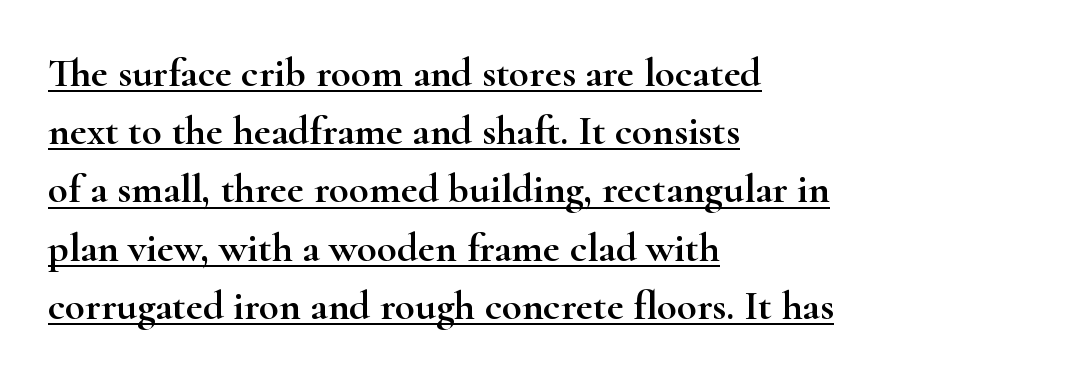
Q: Is the text italic (slanted)? A: No, it is upright.
Q: Is the typeface a serif or a sans-serif typeface? A: Serif.
Q: Is the text underlined? A: Yes.
Q: How is the paragraph aligned? A: Left-aligned.
Q: Is the spacing between letters normal or unusually wide? A: Normal.
Q: Is the spacing between lines tight, normal or loose? A: Normal.
Q: Width (condensed, normal, or wide)? A: Wide.
Q: Stroke contrast? A: High.
Q: x-height? A: Small.
Q: Monospaced? A: No.
